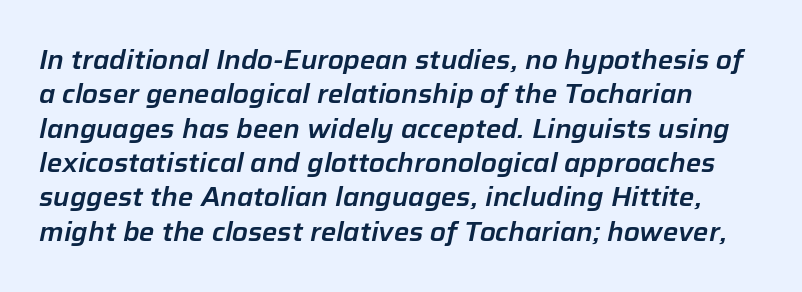
{"italic": "yes", "lean": "right", "slant_degrees": 12, "underline": "no", "line_spacing": "normal", "line_spacing_ratio": 1.32, "letter_spacing": "normal", "letter_spacing_em": 0.0, "glyph_px": 26}
